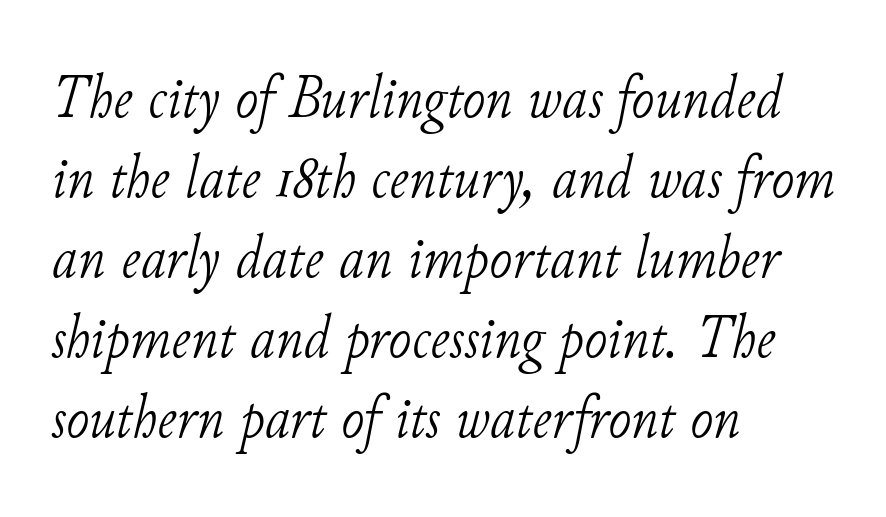
The image shows 62 px light serif type, italic (leaning right); set left-aligned, normal line spacing (1.29x), normal letter spacing, not underlined; low stroke contrast and a small x-height.
